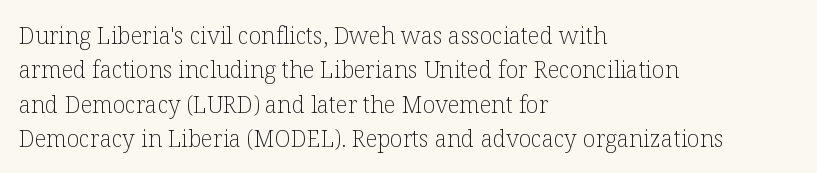
Q: Is the text bold? A: No.
Q: Is the text italic (slanted)? A: No, it is upright.
Q: Is the text underlined? A: No.
Q: How is the paragraph aligned? A: Left-aligned.
Q: Is the spacing between letters normal or unusually wide? A: Normal.
Q: Is the spacing between lines tight, normal or loose? A: Normal.
